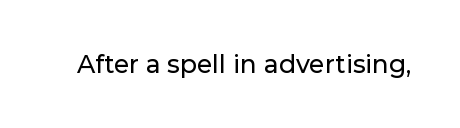
{"italic": "no", "underline": "no", "letter_spacing": "normal", "letter_spacing_em": 0.0, "glyph_px": 25}
